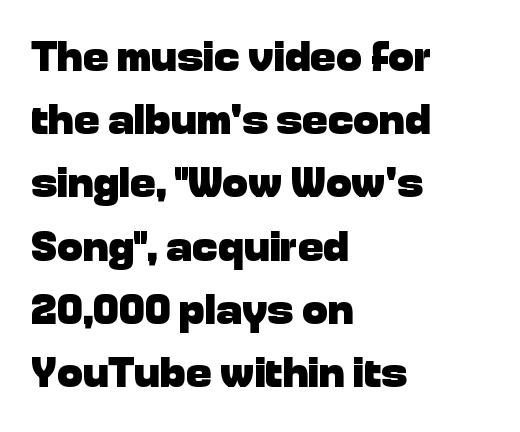
Q: Is the text bold? A: Yes.
Q: Is the text italic (slanted)? A: No, it is upright.
Q: Is the typeface a serif or a sans-serif typeface? A: Sans-serif.
Q: Is the text underlined? A: No.
Q: How is the paragraph aligned? A: Left-aligned.
Q: Is the spacing between letters normal or unusually wide? A: Normal.
Q: Is the spacing between lines tight, normal or loose? A: Normal.
Q: Width (condensed, normal, or wide)? A: Normal.
Q: Stroke contrast? A: Low.
Q: x-height? A: Medium.
Q: Monospaced? A: No.
